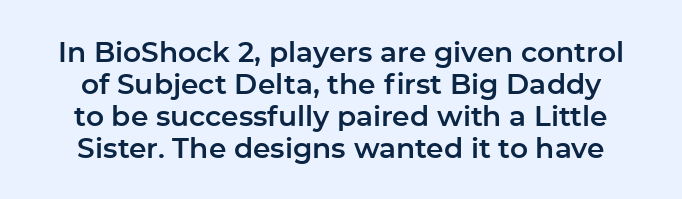
{"serif": "no", "italic": "no", "width": "normal", "stroke_contrast": "low", "x_height": "medium", "monospaced": "no", "underline": "no", "line_spacing": "tight", "line_spacing_ratio": 1.14, "letter_spacing": "normal", "letter_spacing_em": 0.0, "glyph_px": 28}
